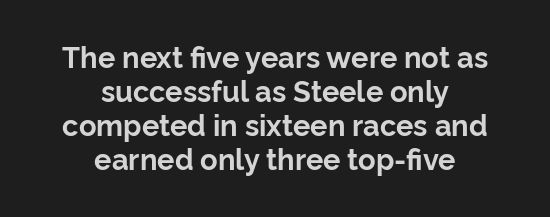
Q: Is the text bold? A: Yes.
Q: Is the text italic (slanted)? A: No, it is upright.
Q: Is the typeface a serif or a sans-serif typeface? A: Sans-serif.
Q: Is the text underlined? A: No.
Q: How is the paragraph aligned? A: Centered.
Q: Is the spacing between letters normal or unusually wide? A: Normal.
Q: Width (condensed, normal, or wide)? A: Normal.
Q: Stroke contrast? A: Low.
Q: x-height? A: Medium.
Q: Monospaced? A: No.
